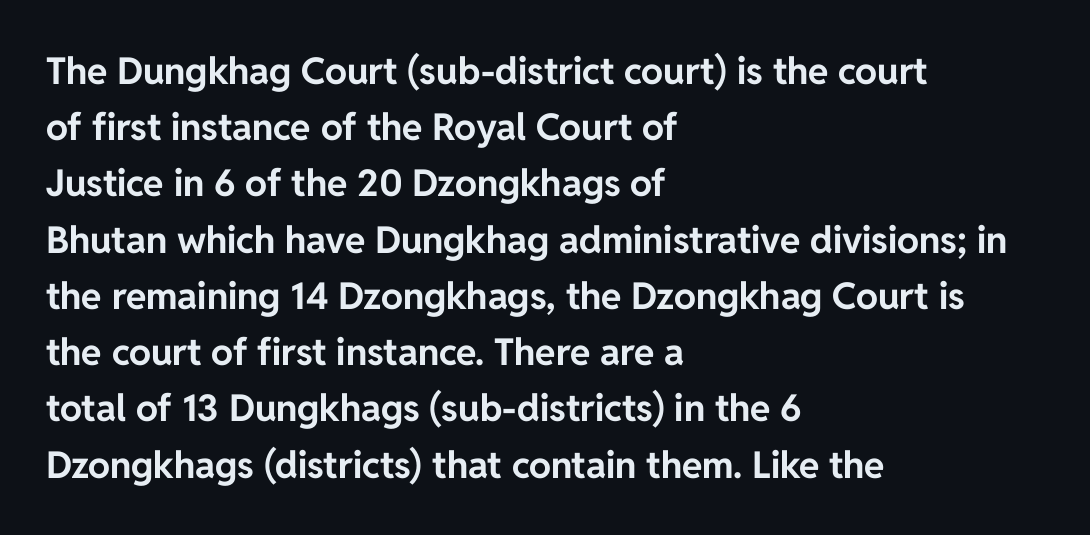
Q: Is the text bold? A: Yes.
Q: Is the text italic (slanted)? A: No, it is upright.
Q: Is the typeface a serif or a sans-serif typeface? A: Sans-serif.
Q: Is the text underlined? A: No.
Q: How is the paragraph aligned? A: Left-aligned.
Q: Is the spacing between letters normal or unusually wide? A: Normal.
Q: Is the spacing between lines tight, normal or loose? A: Normal.
Q: Width (condensed, normal, or wide)? A: Normal.
Q: Stroke contrast? A: Low.
Q: x-height? A: Medium.
Q: Monospaced? A: No.
